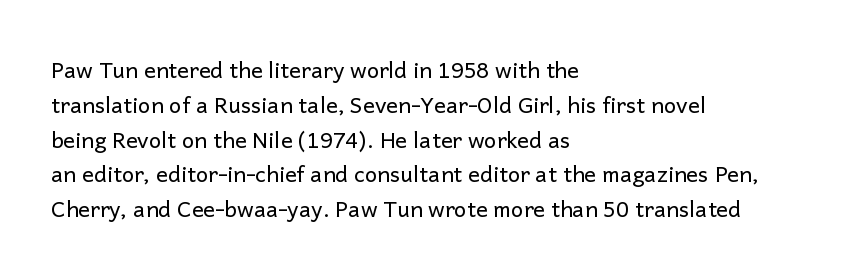
{"italic": "no", "bold": "no", "underline": "no", "align": "left", "line_spacing": "normal", "line_spacing_ratio": 1.58, "letter_spacing": "normal", "letter_spacing_em": 0.0, "glyph_px": 22}
